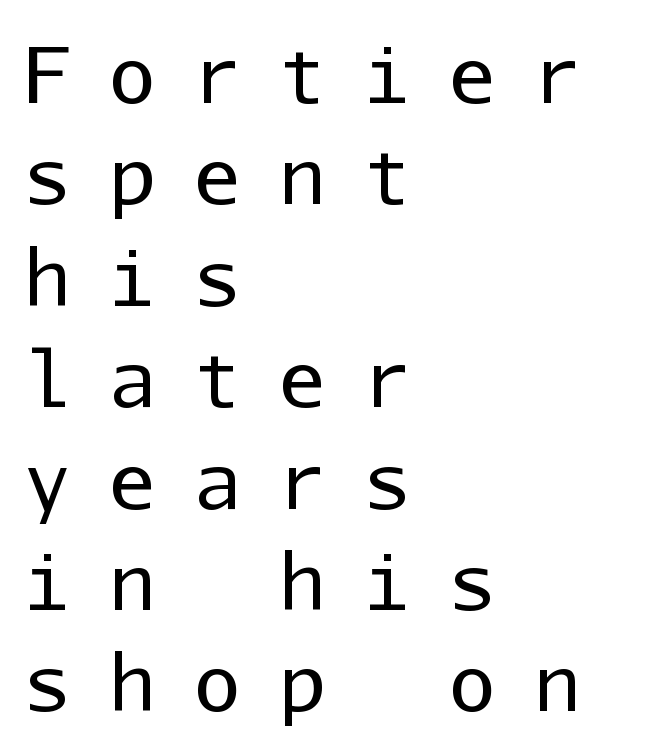
A sans-serif font was chosen for this passage. Monospaced: the letters line up in strict vertical columns. Underlining? Definitely not there. Notice how the stems are strictly vertical — no italics here.
